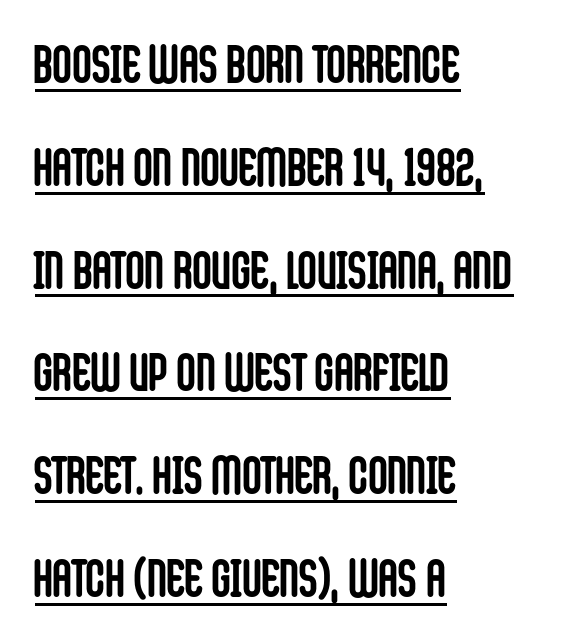
The image shows 53 px semibold, condensed sans-serif type, upright; set left-aligned, loose line spacing (1.94x), normal letter spacing, underlined; low stroke contrast and a large x-height.
